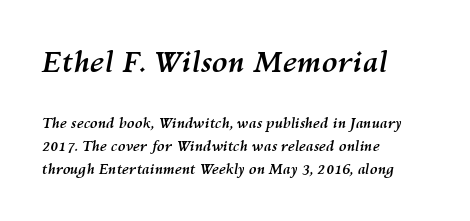
The image shows 29 px semibold type, italic (leaning right); set left-aligned, normal line spacing (1.64x), normal letter spacing, not underlined; the first (top) block is 2.07x larger; medium stroke contrast and a medium x-height.
